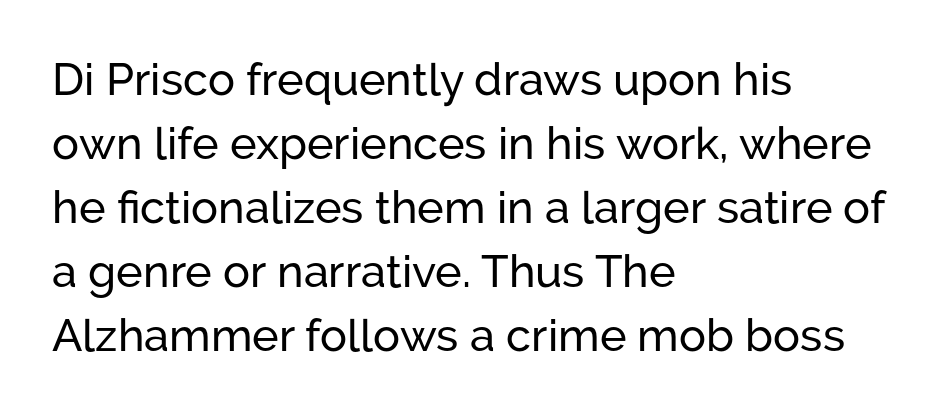
The image shows 45 px sans-serif type, upright; set left-aligned, normal line spacing (1.42x), normal letter spacing, not underlined; low stroke contrast and a medium x-height.
